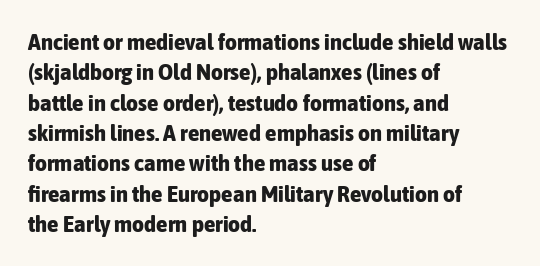
{"italic": "no", "bold": "yes", "underline": "no", "align": "left", "line_spacing": "normal", "line_spacing_ratio": 1.32, "letter_spacing": "normal", "letter_spacing_em": 0.0, "glyph_px": 23}
